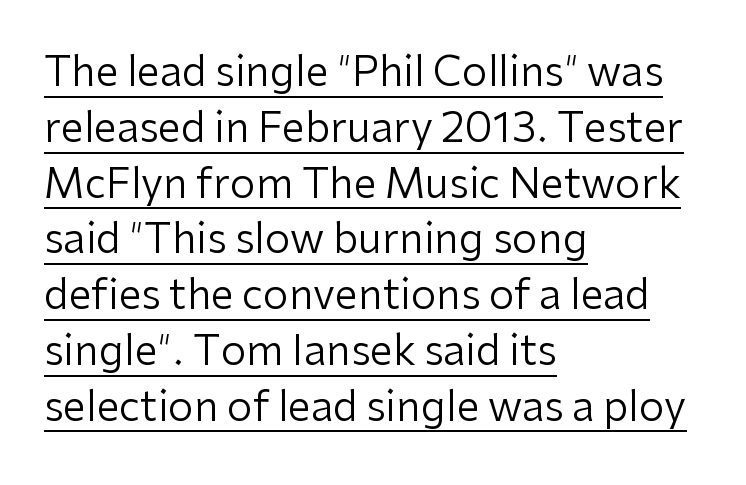
Q: Is the text bold? A: No.
Q: Is the text italic (slanted)? A: No, it is upright.
Q: Is the typeface a serif or a sans-serif typeface? A: Sans-serif.
Q: Is the text underlined? A: Yes.
Q: How is the paragraph aligned? A: Left-aligned.
Q: Is the spacing between letters normal or unusually wide? A: Normal.
Q: Is the spacing between lines tight, normal or loose? A: Normal.
Q: Width (condensed, normal, or wide)? A: Normal.
Q: Stroke contrast? A: Low.
Q: x-height? A: Medium.
Q: Monospaced? A: No.
